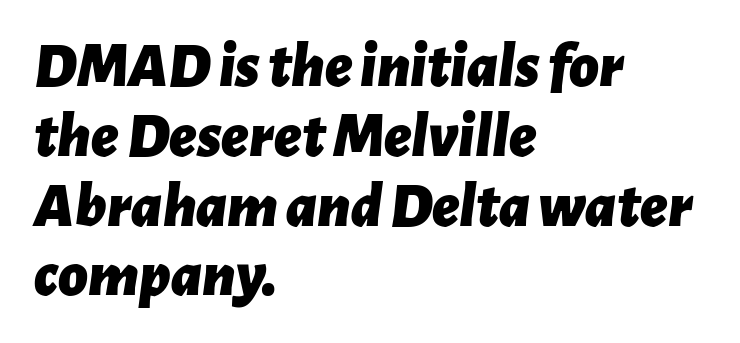
{"italic": "yes", "lean": "right", "slant_degrees": 7, "bold": "yes", "weight": "bold", "width": "normal", "stroke_contrast": "low", "x_height": "medium", "monospaced": "no", "underline": "no", "align": "left", "line_spacing": "tight", "line_spacing_ratio": 1.09, "letter_spacing": "normal", "letter_spacing_em": 0.0, "glyph_px": 64}
